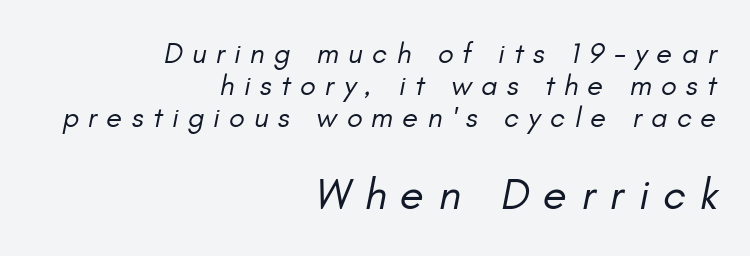
The image shows 44 px regular-weight type, italic (leaning right); set right-aligned, tight line spacing (1.11x), unusually wide letter spacing (+0.32 em), not underlined; the second (bottom) block is 1.52x larger; low stroke contrast and a small x-height.
